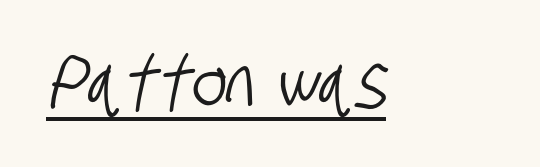
Q: Is the typeface a serif or a sans-serif typeface? A: Sans-serif.
Q: Is the text underlined? A: Yes.
Q: Is the spacing between letters normal or unusually wide? A: Normal.
Q: Width (condensed, normal, or wide)? A: Condensed.
Q: Stroke contrast? A: Low.
Q: x-height? A: Large.
Q: Monospaced? A: No.
